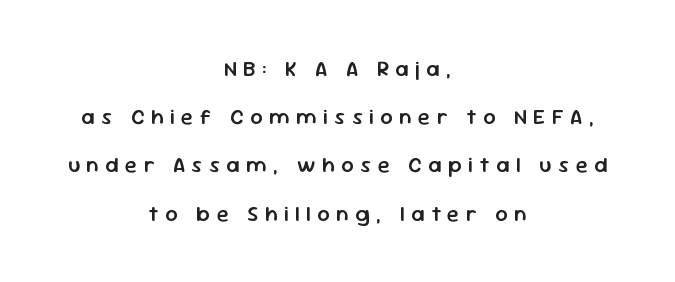
Centered paragraph, ragged on both sides. This sample uses expanded letter spacing, leaving extra air between glyphs. Underlining? Definitely not there. The font is running at a semibold setting, under full bold.
